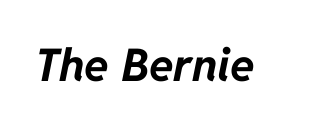
{"italic": "yes", "lean": "right", "slant_degrees": 11, "bold": "yes", "weight": "bold", "width": "normal", "stroke_contrast": "low", "x_height": "medium", "monospaced": "no", "underline": "no", "letter_spacing": "normal", "letter_spacing_em": 0.0, "glyph_px": 45}
